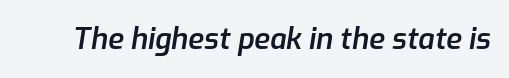
Q: Is the text bold? A: Semi-bold.
Q: Is the text italic (slanted)? A: Yes, it leans right by about 9 degrees.
Q: Is the text underlined? A: No.
Q: Is the spacing between letters normal or unusually wide? A: Normal.
Q: Width (condensed, normal, or wide)? A: Normal.
Q: Stroke contrast? A: Low.
Q: x-height? A: Medium.
Q: Monospaced? A: No.
